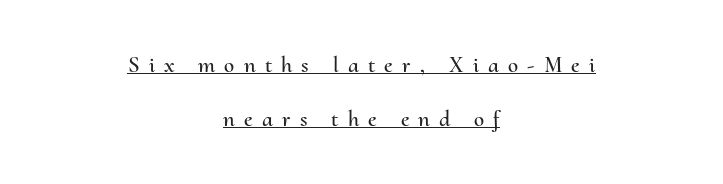
The image shows 23 px text type, upright; set centered, loose line spacing (2.35x), unusually wide letter spacing (+0.4 em), underlined.
